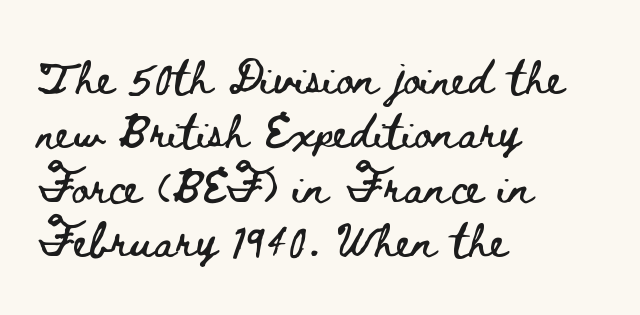
Underlining? Definitely not there. This sample is left-justified, so line endings fall wherever the words run out. Spacing verdict: proportional, widths tailored to each character. The space between consecutive lines is moderate.
